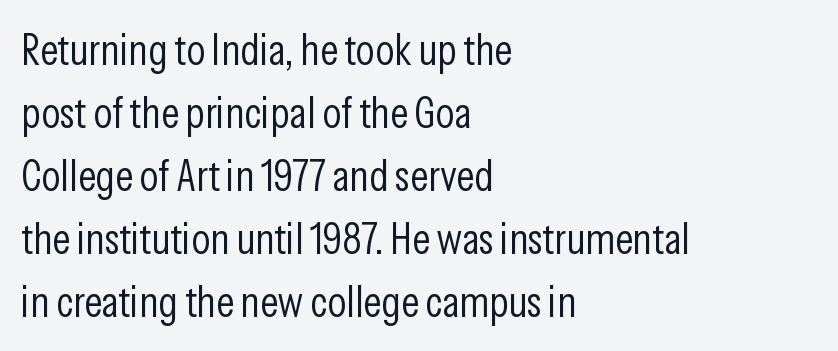
The image shows 44 px light, condensed sans-serif type, upright; set left-aligned, normal line spacing (1.43x), normal letter spacing, not underlined; low stroke contrast and a medium x-height.
